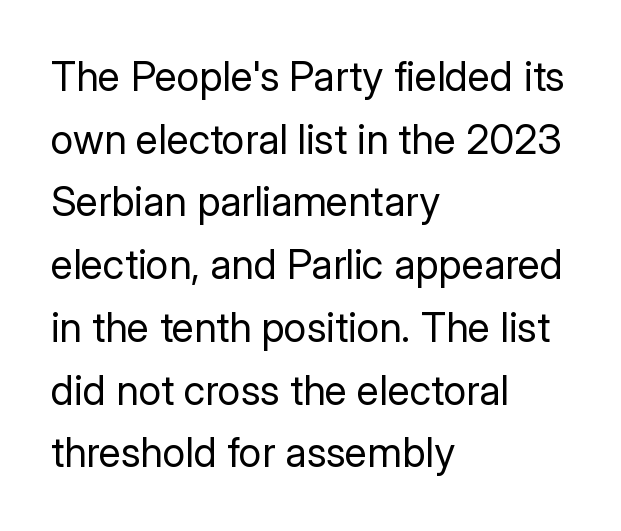
The image shows 41 px regular-weight sans-serif type, upright; set left-aligned, normal line spacing (1.53x), normal letter spacing, not underlined; low stroke contrast and a medium x-height.
